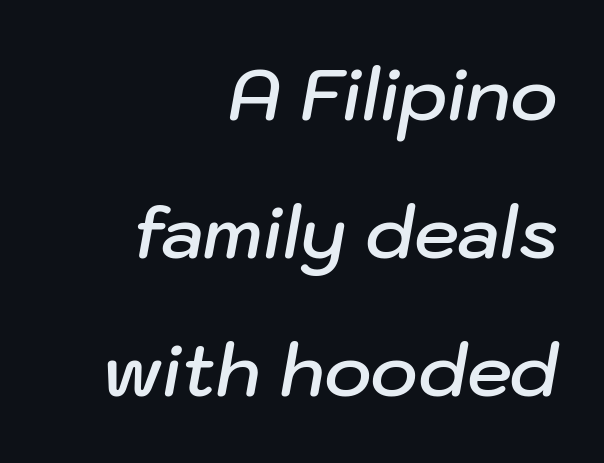
The image shows 72 px semibold type, italic (leaning right); set right-aligned, loose line spacing (1.92x), normal letter spacing, not underlined; low stroke contrast and a medium x-height.
